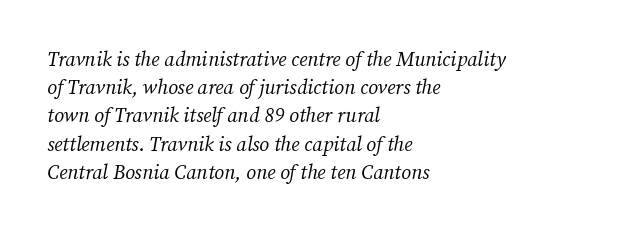
The image shows 20 px text type, italic (leaning right); set left-aligned, normal line spacing (1.41x), normal letter spacing, not underlined.
